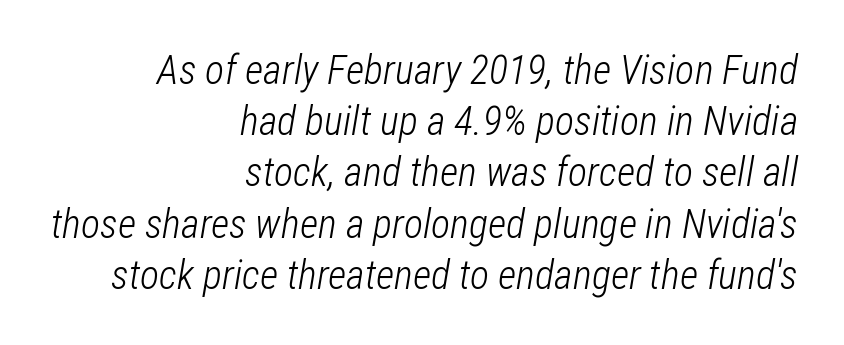
{"italic": "yes", "lean": "right", "slant_degrees": 12, "bold": "no", "weight": "light", "width": "condensed", "stroke_contrast": "low", "x_height": "medium", "monospaced": "no", "underline": "no", "align": "right", "line_spacing": "normal", "line_spacing_ratio": 1.28, "letter_spacing": "normal", "letter_spacing_em": 0.0, "glyph_px": 40}
